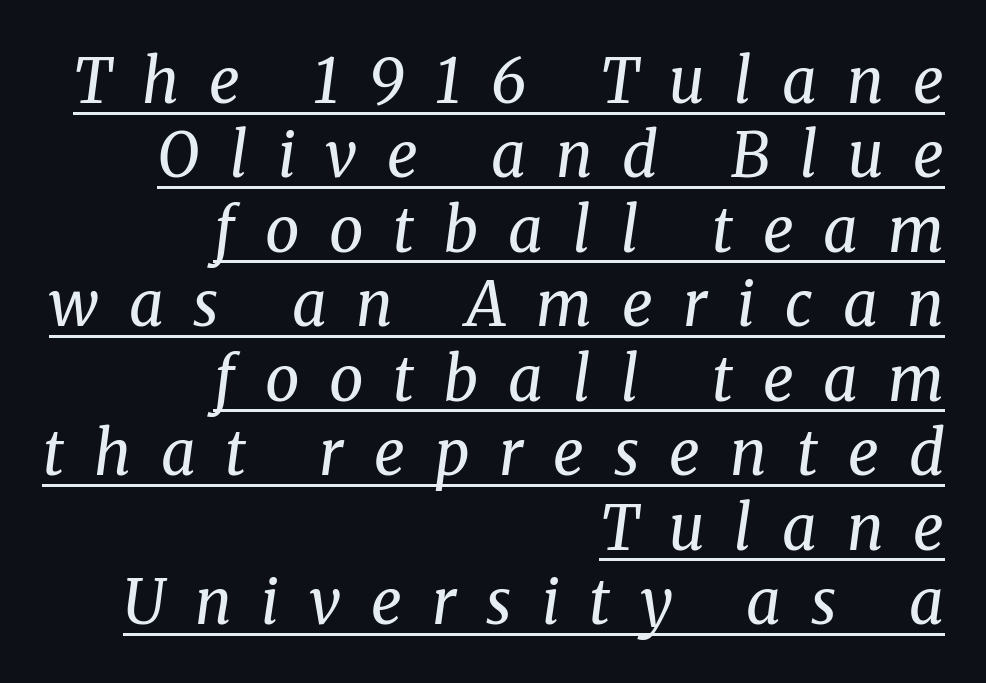
Q: Is the text bold? A: No.
Q: Is the text italic (slanted)? A: Yes, it leans right by about 8 degrees.
Q: Is the typeface a serif or a sans-serif typeface? A: Serif.
Q: Is the text underlined? A: Yes.
Q: How is the paragraph aligned? A: Right-aligned.
Q: Is the spacing between letters normal or unusually wide? A: Unusually wide.
Q: Width (condensed, normal, or wide)? A: Normal.
Q: Stroke contrast? A: Medium.
Q: x-height? A: Medium.
Q: Monospaced? A: No.
